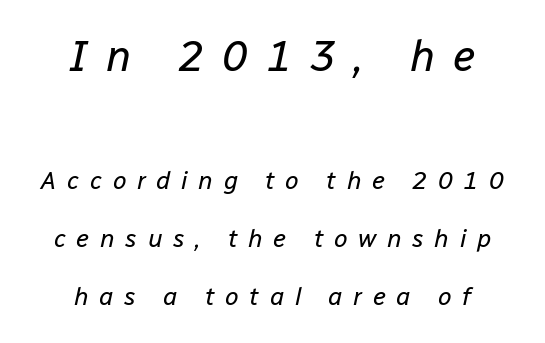
Of the two passages, the one on top uses the larger point size. A great deal of white space separates one row of letters from the next. No letter is thick-stroked: the sample isn't bold. Is the type slanted? Yes — the strokes lean at a clear angle.
